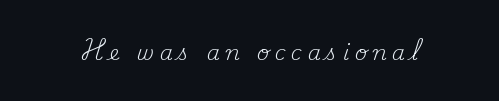
Weight: regular or lighter. Beneath every word, the page is bare. Does extra space separate the letters? Yes, quite a lot of it.
